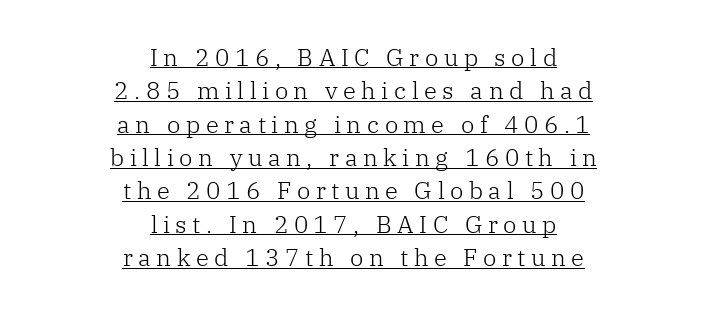
Q: Is the text bold? A: No.
Q: Is the text italic (slanted)? A: No, it is upright.
Q: Is the text underlined? A: Yes.
Q: How is the paragraph aligned? A: Centered.
Q: Is the spacing between letters normal or unusually wide? A: Unusually wide.
Q: Is the spacing between lines tight, normal or loose? A: Normal.
